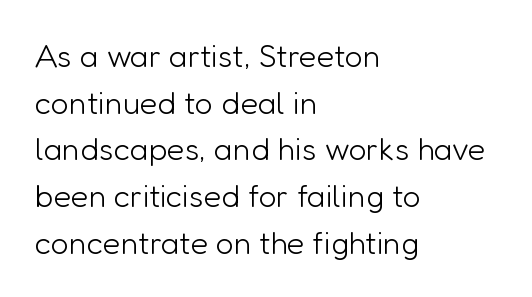
Q: Is the text bold? A: No.
Q: Is the text italic (slanted)? A: No, it is upright.
Q: Is the typeface a serif or a sans-serif typeface? A: Sans-serif.
Q: Is the text underlined? A: No.
Q: How is the paragraph aligned? A: Left-aligned.
Q: Is the spacing between letters normal or unusually wide? A: Normal.
Q: Is the spacing between lines tight, normal or loose? A: Normal.
Q: Width (condensed, normal, or wide)? A: Normal.
Q: Stroke contrast? A: Low.
Q: x-height? A: Medium.
Q: Monospaced? A: No.
